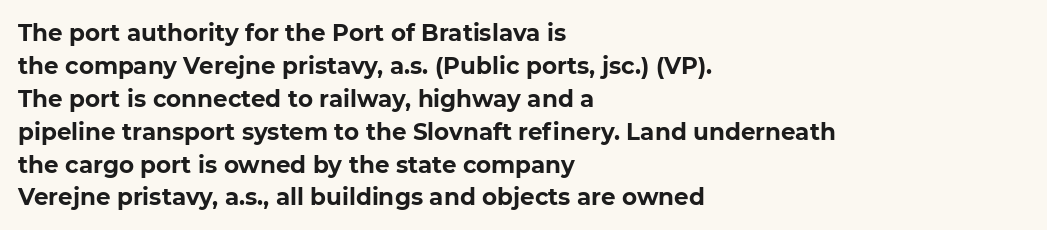
Q: Is the text bold? A: Yes.
Q: Is the text underlined? A: No.
Q: How is the paragraph aligned? A: Left-aligned.
Q: Is the spacing between letters normal or unusually wide? A: Normal.
Q: Is the spacing between lines tight, normal or loose? A: Normal.
